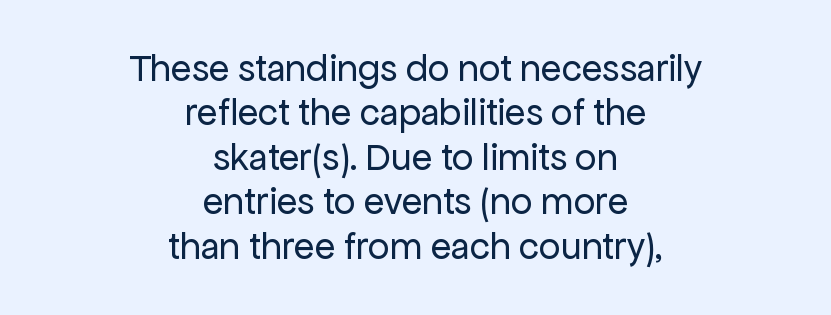
Q: Is the text bold? A: No.
Q: Is the text italic (slanted)? A: No, it is upright.
Q: Is the typeface a serif or a sans-serif typeface? A: Sans-serif.
Q: Is the text underlined? A: No.
Q: How is the paragraph aligned? A: Centered.
Q: Is the spacing between letters normal or unusually wide? A: Normal.
Q: Width (condensed, normal, or wide)? A: Normal.
Q: Stroke contrast? A: Low.
Q: x-height? A: Medium.
Q: Monospaced? A: No.
